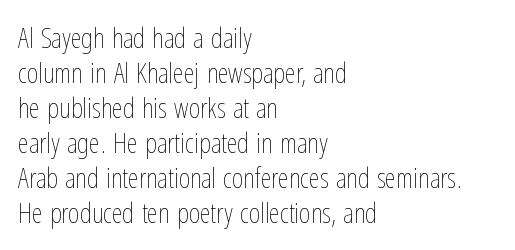
{"italic": "no", "bold": "no", "weight": "thin", "width": "condensed", "stroke_contrast": "low", "x_height": "medium", "monospaced": "no", "underline": "no", "align": "left", "line_spacing": "normal", "line_spacing_ratio": 1.25, "letter_spacing": "normal", "letter_spacing_em": 0.0, "glyph_px": 28}
